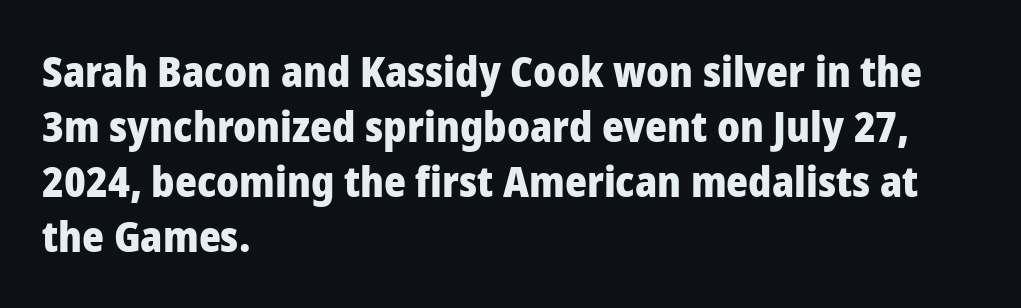
The image shows 42 px heavy sans-serif type, upright; set left-aligned, normal line spacing (1.31x), normal letter spacing, not underlined; low stroke contrast and a medium x-height.
